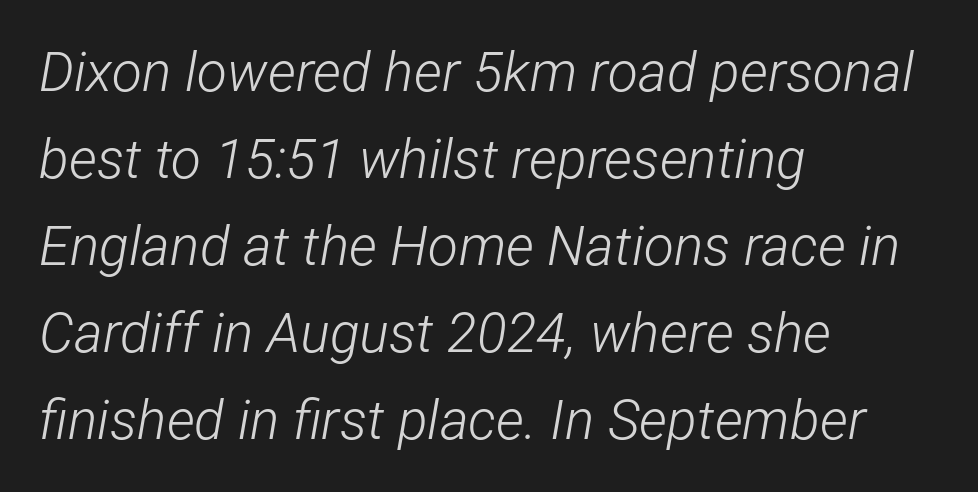
The image shows 55 px light, condensed type, italic (leaning right); set left-aligned, normal line spacing (1.58x), normal letter spacing, not underlined; low stroke contrast and a medium x-height.
